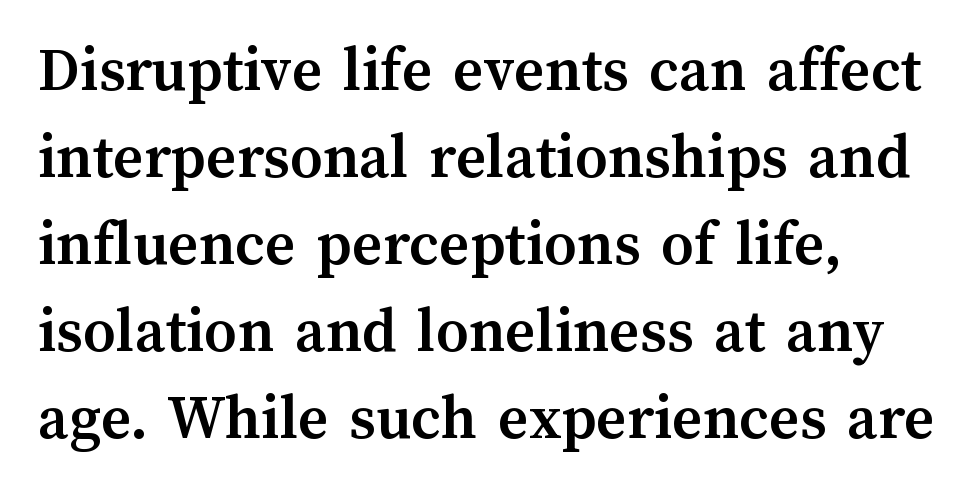
The image shows 65 px semibold type, upright; set left-aligned, normal line spacing (1.34x), normal letter spacing, not underlined; medium stroke contrast and a medium x-height.
